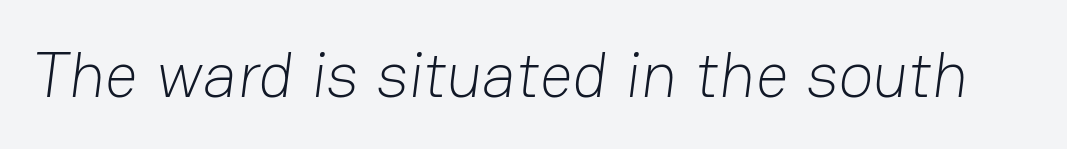
The image shows 65 px light sans-serif type; set normal letter spacing, not underlined; low stroke contrast and a medium x-height.
